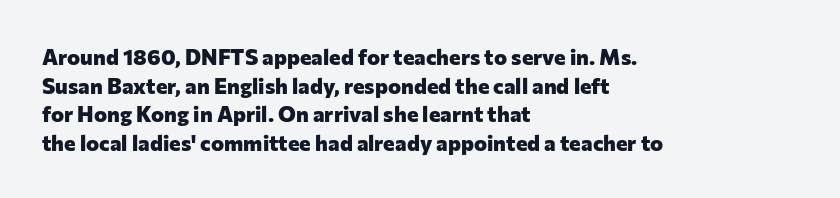
Teacher's note: observe the even left margin — that is flush-left alignment. You can tell it's not italic because the verticals are truly vertical. Words float on clear page, feet unadorned. The letterforms sit shoulder to shoulder at normal distance.
